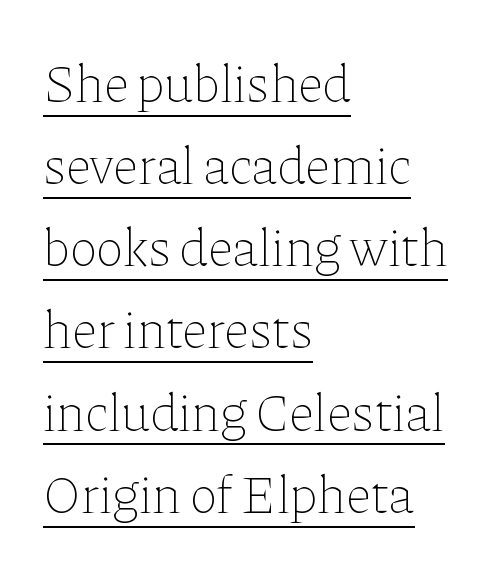
Vertical strokes here are truly vertical. Interline gaps are of average width in this sample. The rendering anchors every line to the left-hand side. Here the designer chose a conventional face with non-uniform glyph widths.
